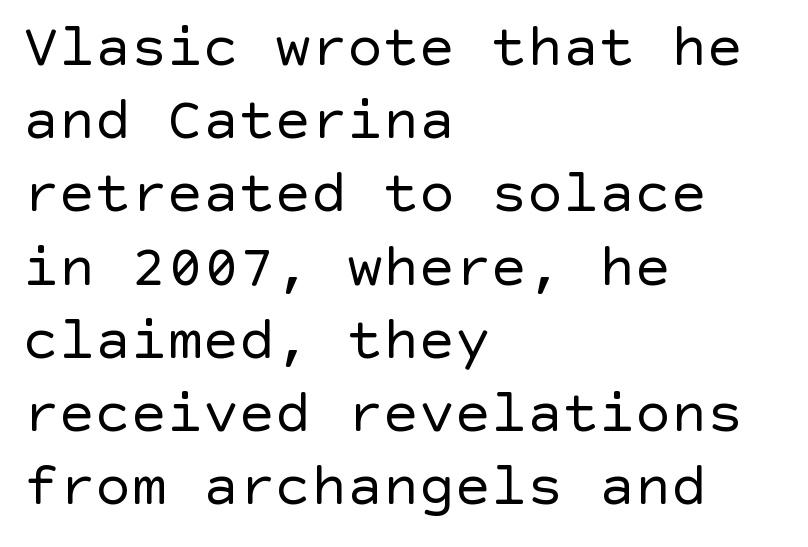
{"serif": "no", "italic": "no", "bold": "no", "weight": "regular", "width": "normal", "x_height": "large", "underline": "no", "align": "left", "line_spacing_ratio": 1.22, "letter_spacing": "normal", "letter_spacing_em": 0.0, "glyph_px": 60}
